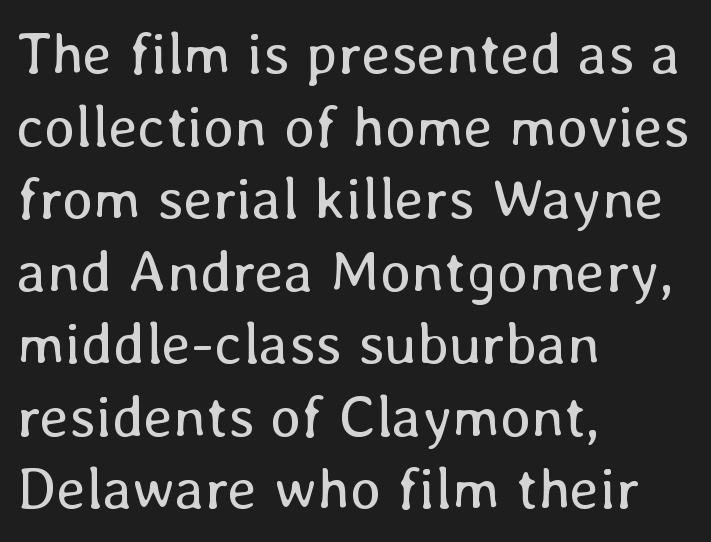
Q: Is the text bold? A: No.
Q: Is the text italic (slanted)? A: No, it is upright.
Q: Is the text underlined? A: No.
Q: How is the paragraph aligned? A: Left-aligned.
Q: Is the spacing between letters normal or unusually wide? A: Normal.
Q: Width (condensed, normal, or wide)? A: Normal.
Q: Stroke contrast? A: Low.
Q: x-height? A: Medium.
Q: Monospaced? A: No.
